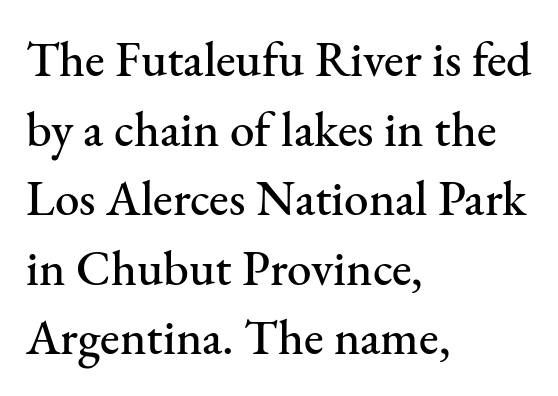
Words appear dense and cohesive because spacing is normal. Leftover space on each line is placed entirely after the last word. Descenders hang freely into open space. These lines are rendered in a variable-pitch font.
